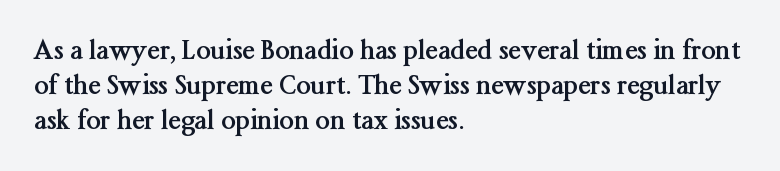
The baseline area is clear. The lines in this sample share a left origin and differ only in where they stop. The type is set solid horizontally, with unmodified tracking. Compared with typical paragraphs, the rows here are spaced about the same. Thick stems and heavy bowls — unmistakably bold. Ascenders rise straight up at ninety degrees.
